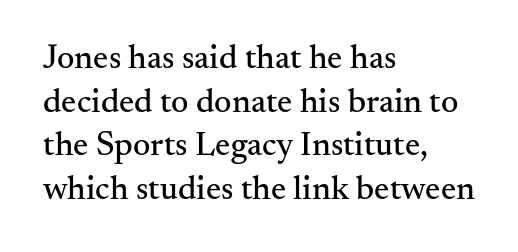
A typesetter would mark this as roman, not italic. Regular leading. Letters rest on an invisible, unmarked baseline. A typesetter would label this face a serif.
